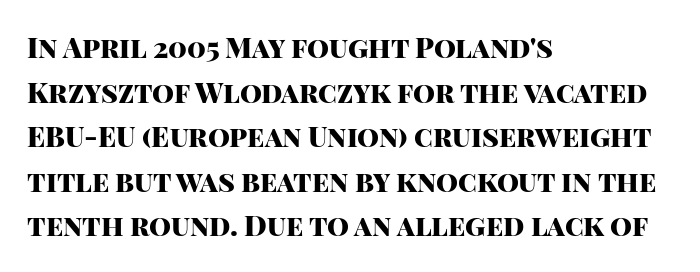
It's the straight-up-and-down kind of type. The block of text has a typical density, with ordinary space between rows. The rag falls on the right side of this text block. Here the designer chose a conventional face with non-uniform glyph widths. Is this a sans? Yes — the strokes have no serifs. The face used here has the dense, thick strokes of a bold.
